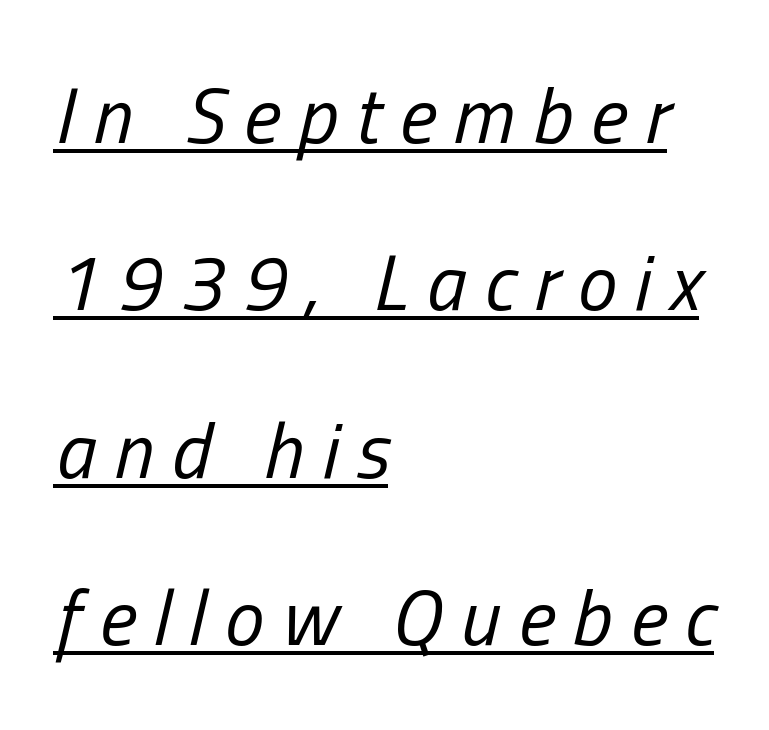
Q: Is the text bold? A: No.
Q: Is the text italic (slanted)? A: Yes, it leans right by about 13 degrees.
Q: Is the text underlined? A: Yes.
Q: How is the paragraph aligned? A: Left-aligned.
Q: Is the spacing between letters normal or unusually wide? A: Unusually wide.
Q: Is the spacing between lines tight, normal or loose? A: Loose.
Q: Width (condensed, normal, or wide)? A: Condensed.
Q: Stroke contrast? A: Low.
Q: x-height? A: Medium.
Q: Monospaced? A: No.
